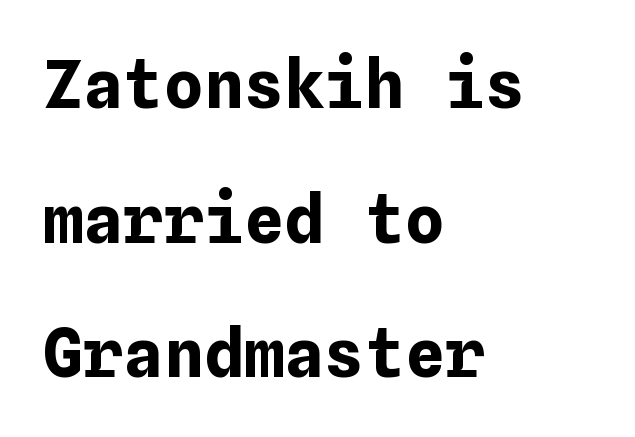
Q: Is the text bold? A: Yes.
Q: Is the text italic (slanted)? A: No, it is upright.
Q: Is the text underlined? A: No.
Q: How is the paragraph aligned? A: Left-aligned.
Q: Is the spacing between letters normal or unusually wide? A: Normal.
Q: Is the spacing between lines tight, normal or loose? A: Loose.
Q: Width (condensed, normal, or wide)? A: Normal.
Q: Stroke contrast? A: Low.
Q: x-height? A: Medium.
